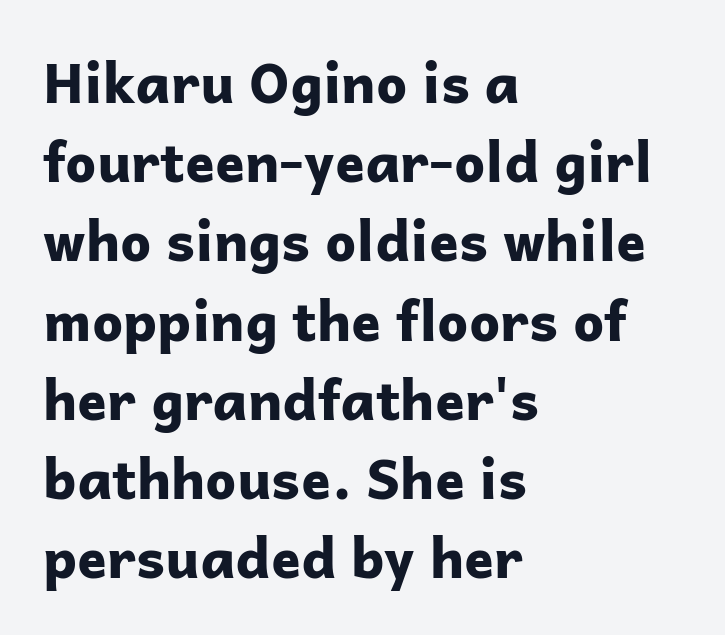
Summary of weight: heavy, a full bold. Honestly, the letter spacing is just normal — you wouldn't notice it. Has an underline been added? It has not. Casual observation: everything's shoved over to the left. A typesetter would call this proportional, since set widths differ per character.
